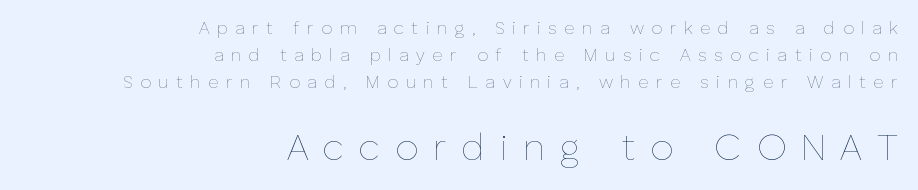
The string is rendered with underlining switched off. Line spacing here is normal. The strokes are not fattened; the text isn't bold. Think of a printed novel: that variable character pitch is what you see here. Type size steps up from the first block to the second. Spacing between characters has been opened up far beyond the box default.
